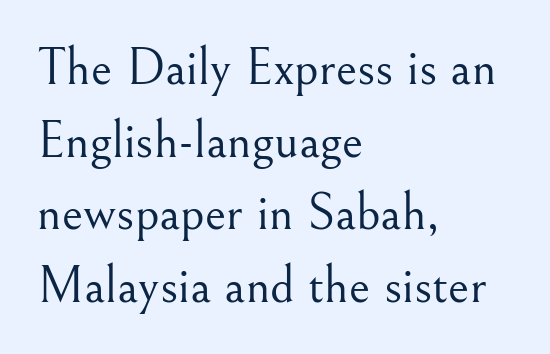
The image shows 53 px light serif type, upright; set left-aligned, normal line spacing (1.37x), normal letter spacing, not underlined; medium stroke contrast and a small x-height.
